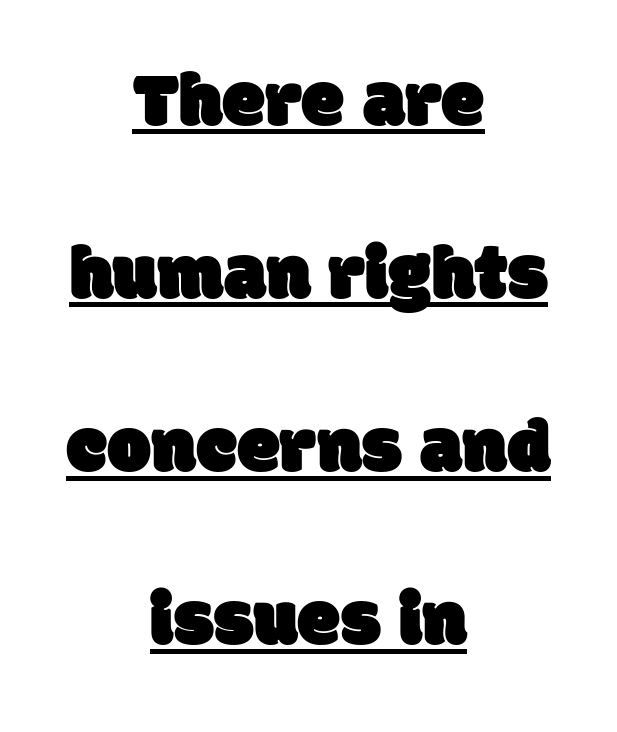
{"serif": "no", "width": "normal", "stroke_contrast": "low", "x_height": "large", "monospaced": "no", "underline": "yes", "align": "center", "line_spacing": "loose", "line_spacing_ratio": 2.22, "letter_spacing": "normal", "letter_spacing_em": 0.0, "glyph_px": 78}
